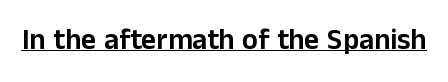
No feet cap the strokes, marking this as sans-serif type. Do the characters align in a grid? No, the font is proportional. Characters follow at the spacing the type designer built in. Glance below the letters and you will spot a drawn line. Nope, not italic — everything's standing straight.
